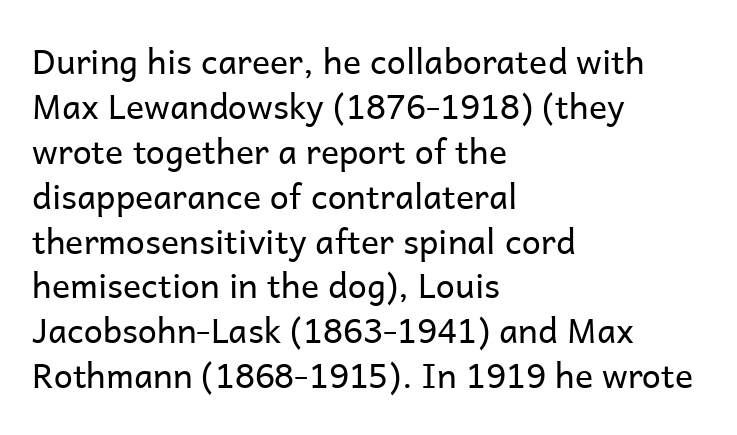
{"serif": "no", "italic": "no", "bold": "no", "weight": "regular", "width": "normal", "stroke_contrast": "low", "x_height": "medium", "monospaced": "no", "underline": "no", "align": "left", "line_spacing": "normal", "line_spacing_ratio": 1.32, "letter_spacing": "normal", "letter_spacing_em": 0.0, "glyph_px": 34}
